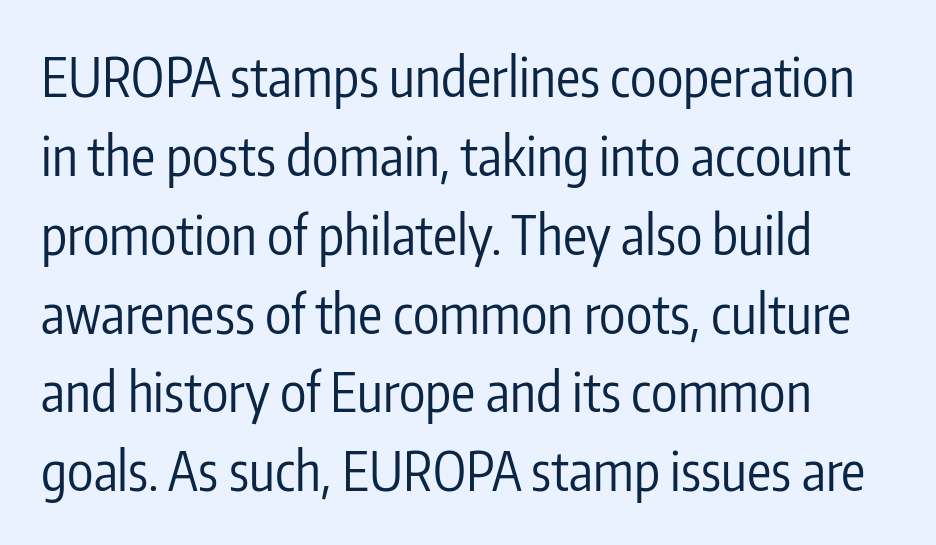
The image shows 54 px regular-weight, condensed sans-serif type, upright; set normal line spacing (1.46x), normal letter spacing, not underlined; low stroke contrast and a medium x-height.
